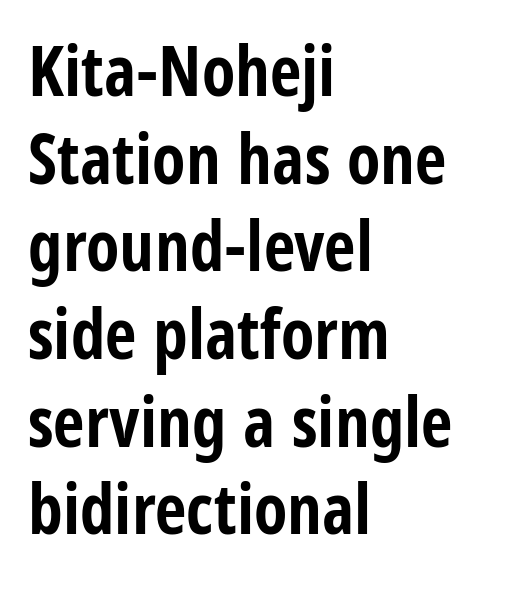
Q: Is the text bold? A: Yes.
Q: Is the text italic (slanted)? A: No, it is upright.
Q: Is the typeface a serif or a sans-serif typeface? A: Sans-serif.
Q: Is the text underlined? A: No.
Q: How is the paragraph aligned? A: Left-aligned.
Q: Is the spacing between letters normal or unusually wide? A: Normal.
Q: Is the spacing between lines tight, normal or loose? A: Normal.
Q: Width (condensed, normal, or wide)? A: Condensed.
Q: Stroke contrast? A: Low.
Q: x-height? A: Large.
Q: Monospaced? A: No.
